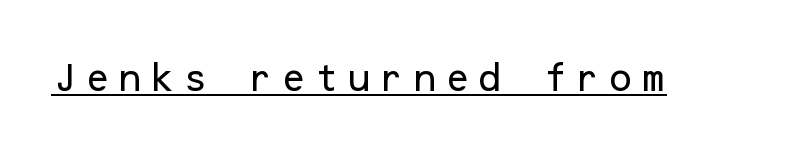
The image shows 31 px sans-serif type, upright; set underlined; low stroke contrast and a medium x-height.
